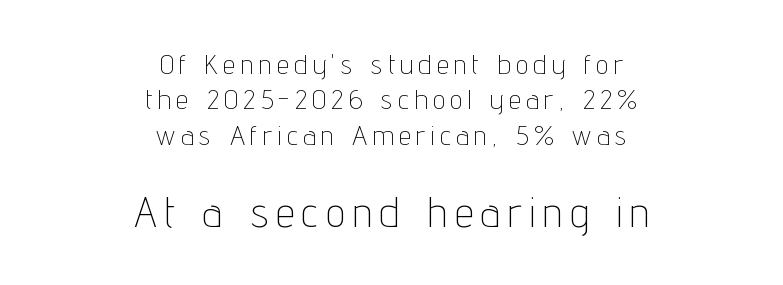
The type family on display is of the sans-serif kind. Words appear elongated and porous because spacing is wide. The typography opts for an upright posture over an oblique one. The second block has been scaled up relative to the first. Typeset on center — no edge is straight.
